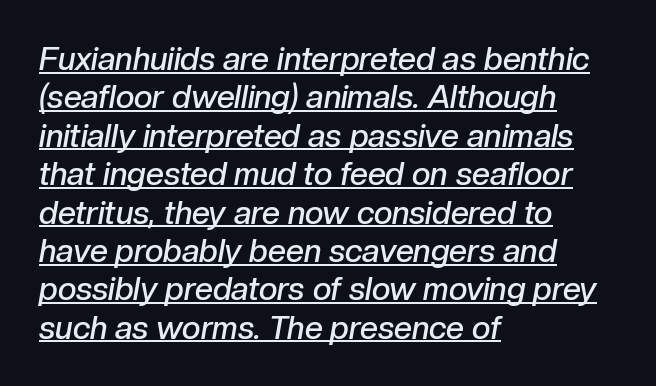
{"italic": "yes", "lean": "right", "slant_degrees": 10, "bold": "semi", "weight": "semibold", "width": "normal", "stroke_contrast": "low", "x_height": "medium", "monospaced": "no", "underline": "yes", "align": "left", "line_spacing_ratio": 1.2, "letter_spacing": "normal", "letter_spacing_em": 0.0, "glyph_px": 32}
